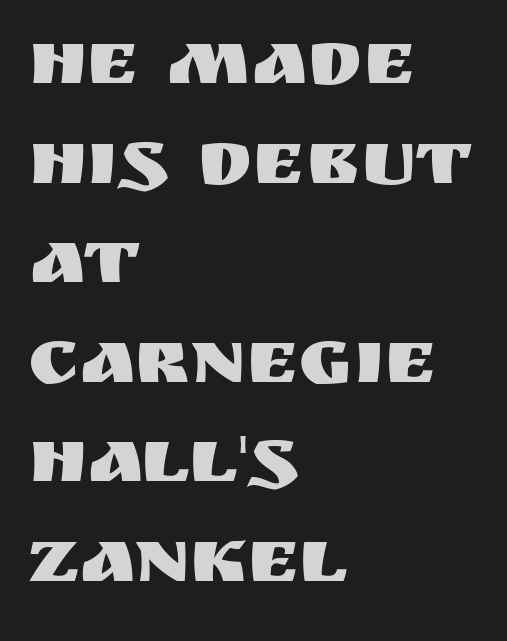
{"serif": "no", "italic": "no", "width": "normal", "stroke_contrast": "medium", "x_height": "large", "monospaced": "no", "underline": "no", "align": "left", "line_spacing": "normal", "line_spacing_ratio": 1.26, "letter_spacing": "normal", "letter_spacing_em": 0.0, "glyph_px": 79}
